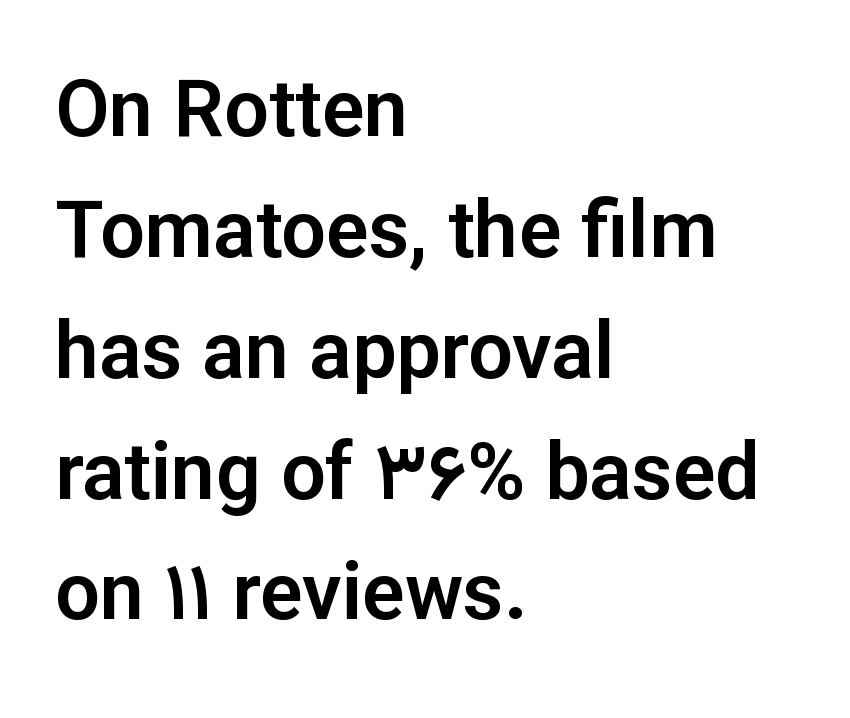
Q: Is the text italic (slanted)? A: No, it is upright.
Q: Is the typeface a serif or a sans-serif typeface? A: Sans-serif.
Q: Is the text underlined? A: No.
Q: How is the paragraph aligned? A: Left-aligned.
Q: Is the spacing between letters normal or unusually wide? A: Normal.
Q: Is the spacing between lines tight, normal or loose? A: Normal.
Q: Width (condensed, normal, or wide)? A: Normal.
Q: Stroke contrast? A: Low.
Q: x-height? A: Medium.
Q: Monospaced? A: No.
